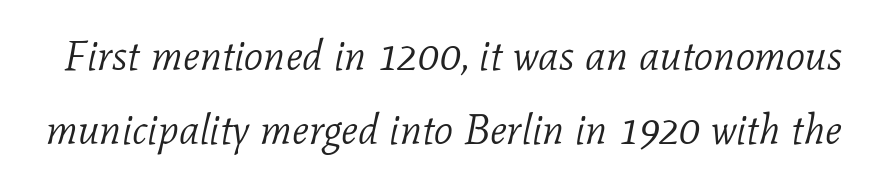
The image shows 42 px light serif type, italic (leaning right); set line spacing 1.77x, normal letter spacing, not underlined; low stroke contrast and a medium x-height.
